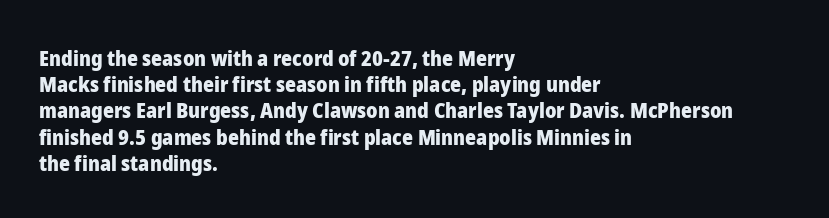
Q: Is the text bold? A: Yes.
Q: Is the text italic (slanted)? A: No, it is upright.
Q: Is the text underlined? A: No.
Q: How is the paragraph aligned? A: Left-aligned.
Q: Is the spacing between letters normal or unusually wide? A: Normal.
Q: Is the spacing between lines tight, normal or loose? A: Normal.
